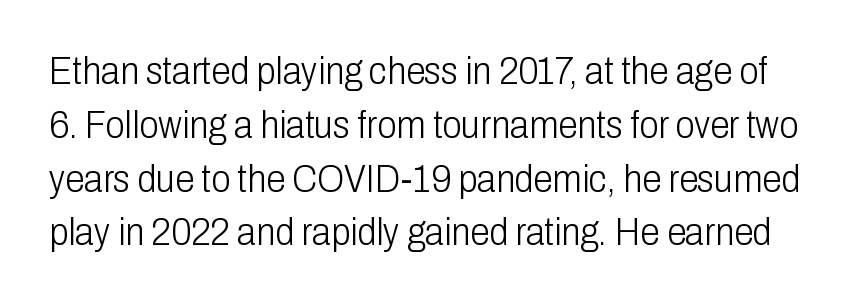
The typesetting does not lean heavy: it is not bold. Spacing verdict: proportional, widths tailored to each character. To sum up the face: it is a sans, with no serifs. Tracking value appears to be zero — textbook default spacing. Each row of text sits above clean, open space.
